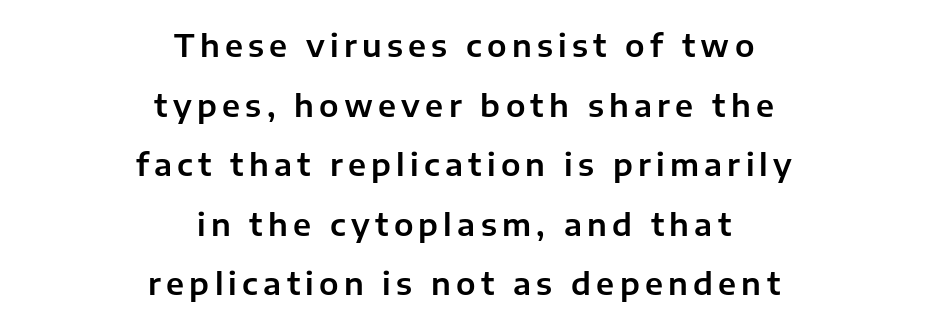
Q: Is the text italic (slanted)? A: No, it is upright.
Q: Is the typeface a serif or a sans-serif typeface? A: Sans-serif.
Q: Is the text underlined? A: No.
Q: How is the paragraph aligned? A: Centered.
Q: Is the spacing between lines tight, normal or loose? A: Loose.
Q: Width (condensed, normal, or wide)? A: Normal.
Q: Stroke contrast? A: Low.
Q: x-height? A: Medium.
Q: Monospaced? A: No.
